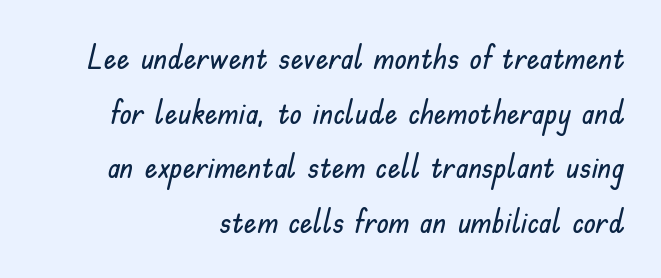
{"serif": "no", "width": "normal", "stroke_contrast": "low", "x_height": "small", "monospaced": "no", "underline": "no", "align": "right", "line_spacing_ratio": 1.71, "letter_spacing": "normal", "letter_spacing_em": 0.0, "glyph_px": 32}
